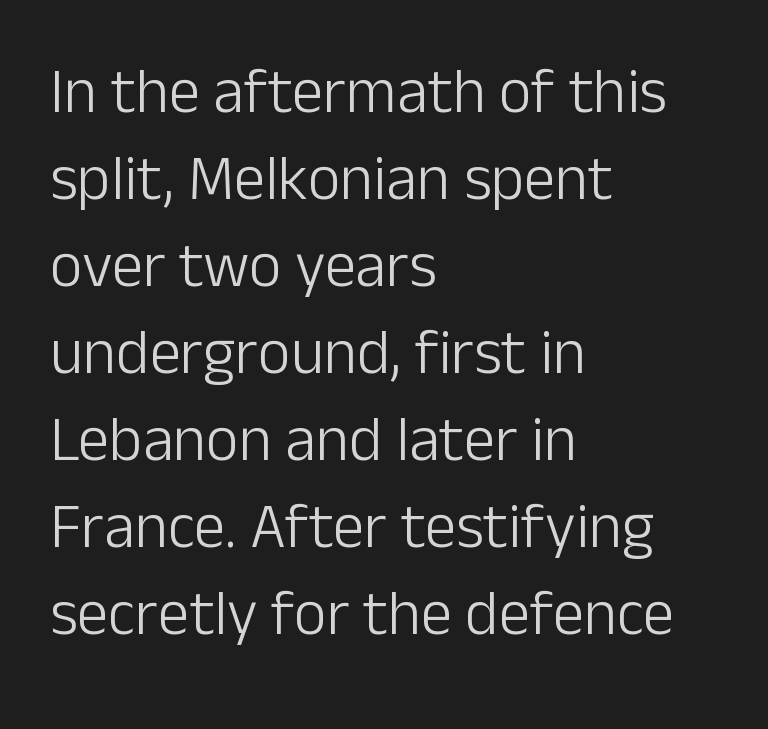
The image shows 63 px light sans-serif type, upright; set left-aligned, normal line spacing (1.38x), normal letter spacing, not underlined; low stroke contrast and a medium x-height.
